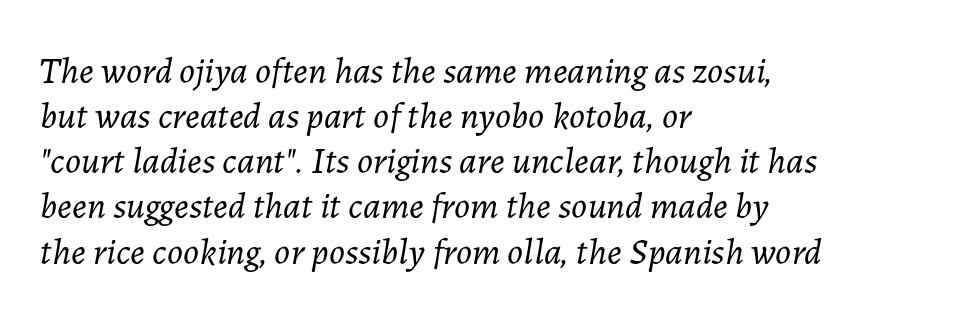
The image shows 37 px light type, italic (leaning right); set left-aligned, line spacing 1.22x, normal letter spacing, not underlined; low stroke contrast and a medium x-height.
